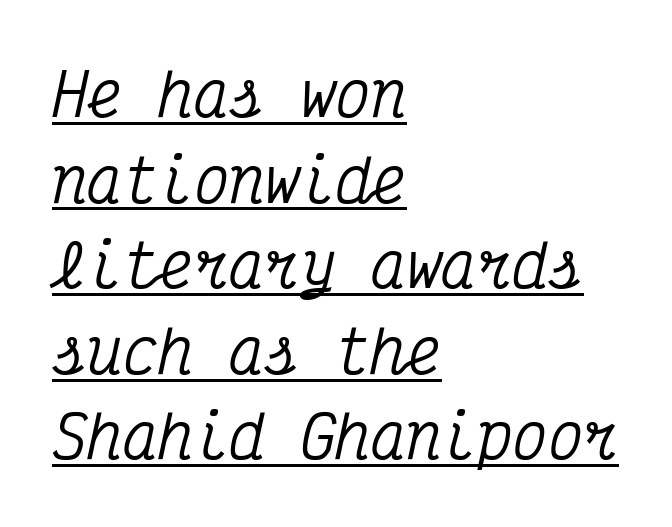
{"serif": "yes", "italic": "yes", "lean": "right", "slant_degrees": 12, "width": "condensed", "stroke_contrast": "medium", "x_height": "medium", "monospaced": "yes", "underline": "yes", "align": "left", "line_spacing": "normal", "line_spacing_ratio": 1.45, "letter_spacing": "normal", "letter_spacing_em": 0.0, "glyph_px": 59}
